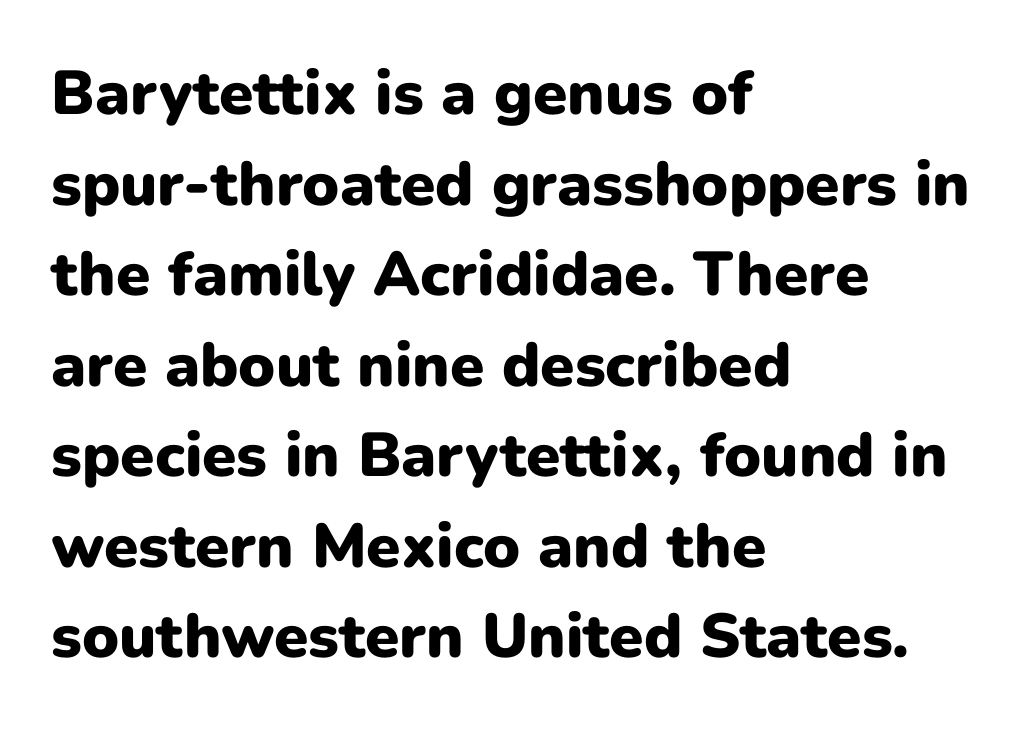
Each row of text sits above clean, open space. Grotesque or geometric, the face here clearly has no serifs. The designer left line spacing at the default. The letterforms sit shoulder to shoulder at normal distance.
